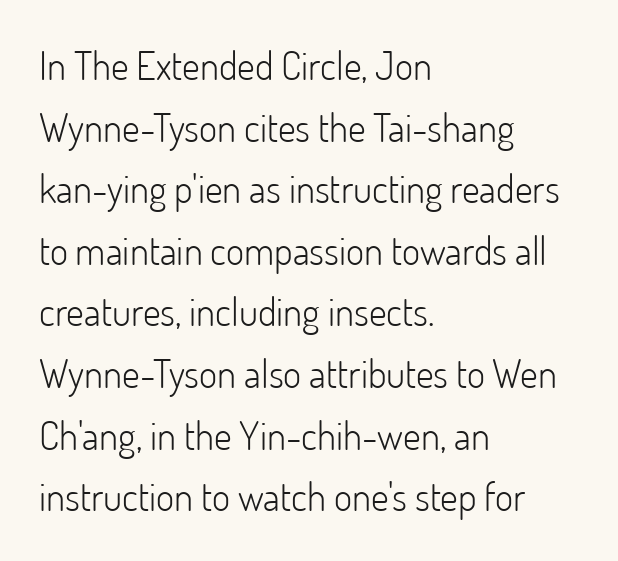
The image shows 39 px light sans-serif type, upright; set left-aligned, normal line spacing (1.58x), normal letter spacing, not underlined; low stroke contrast and a small x-height.
